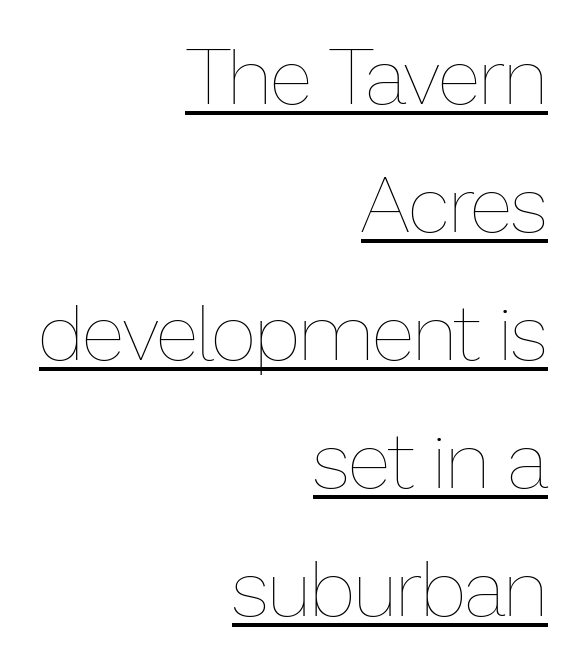
The image shows 79 px thin type, upright; set right-aligned, normal line spacing (1.62x), normal letter spacing, underlined; low stroke contrast and a medium x-height.
